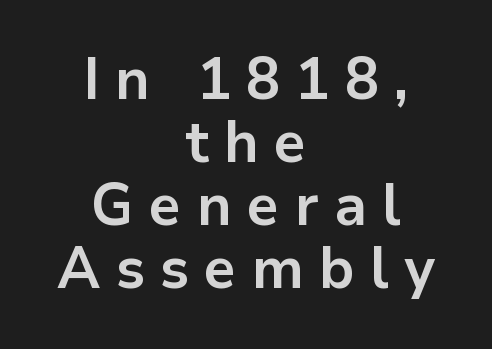
The tracking jumps out immediately: characters are airy and widely separated. This rendering employs a face without finishing strokes, i.e., a sans-serif. This is roman type, the default non-slanted kind. Letters rest on an invisible, unmarked baseline. Heavy, bold letterforms. Note the varied advance widths — an 'i' is clearly narrower than an 'm'.
